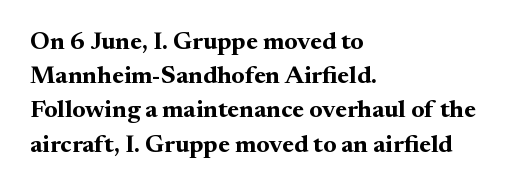
The lines in this sample share a left origin and differ only in where they stop. Summary of vertical rhythm: regular, with standard interline spacing. Italic: no, the glyphs are upright roman. The letterforms sit shoulder to shoulder at normal distance. Set as a true bold cut, around the 700 mark. The baseline area is clear.
